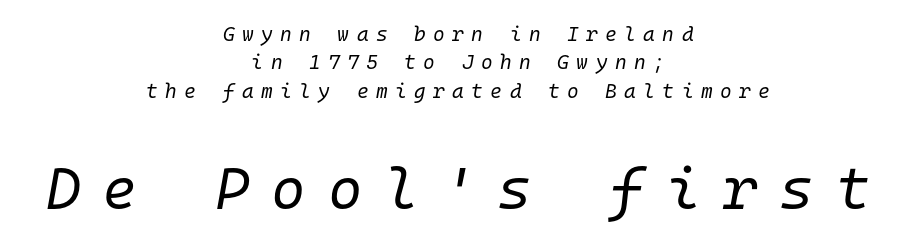
Q: Is the text bold? A: No.
Q: Is the text italic (slanted)? A: Yes, it leans right by about 10 degrees.
Q: Is the text underlined? A: No.
Q: How is the paragraph aligned? A: Centered.
Q: Is the spacing between letters normal or unusually wide? A: Unusually wide.
Q: Is the spacing between lines tight, normal or loose? A: Normal.
Q: Which block of text is set in a larger size, the first (top) or the second (bottom)? A: The second (bottom) one.
Q: Width (condensed, normal, or wide)? A: Normal.
Q: Stroke contrast? A: Low.
Q: x-height? A: Medium.
Q: Monospaced? A: Yes.
